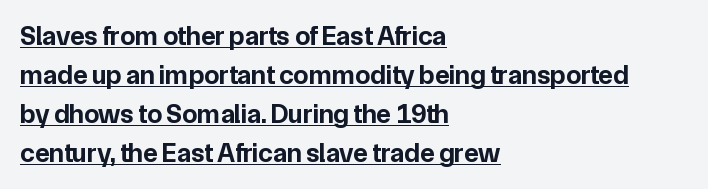
The letters stand straight up with perfectly vertical stems. The characters look thick and weighty, a clear bold. Rows of type keep a routine distance in the vertical direction. The face used here appears with an underline applied. Look at the tracking — it's just the regular setting, nothing added.
